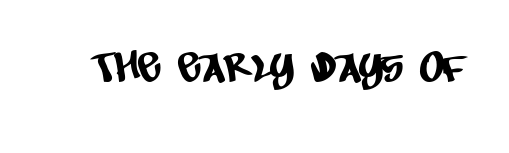
{"serif": "no", "width": "condensed", "stroke_contrast": "low", "x_height": "large", "monospaced": "no", "underline": "no", "letter_spacing": "normal", "letter_spacing_em": 0.0, "glyph_px": 42}
